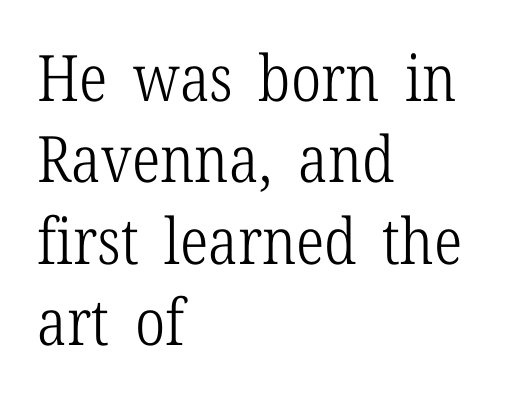
Looks like regular typesetting: each glyph gets only the width it needs. Letterform terminals end in serifs throughout the passage. The lettering stays uniformly vertical, giving the passage a roman look. The line texture is even and compact thanks to regular tracking. In terms of leading, this rendering sits right in the middle.
